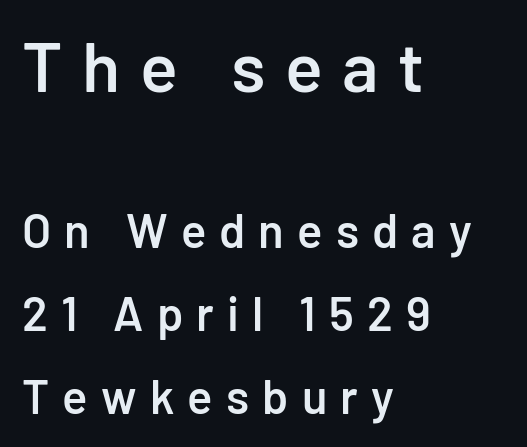
The image shows 70 px semibold sans-serif type, upright; set left-aligned, line spacing 1.76x, unusually wide letter spacing (+0.28 em), not underlined; the first (top) block is 1.49x larger; low stroke contrast and a medium x-height.
